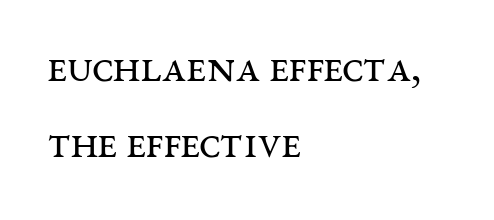
The image shows 46 px regular-weight, wide serif type, upright; set left-aligned, normal line spacing (1.66x), normal letter spacing, not underlined; medium stroke contrast and a large x-height.
